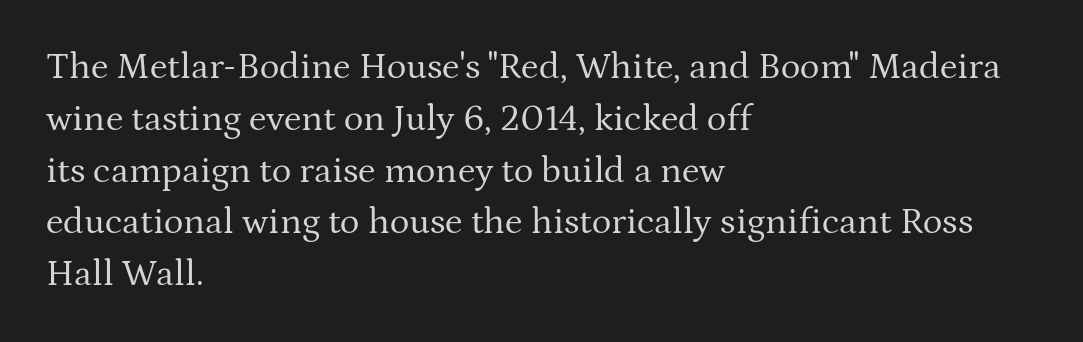
One-word summary of the alignment: left. Evenly set lines give the paragraph a standard silhouette. The characters are drawn with everyday or finer stroke widths. The axis of the letterforms is exactly vertical. Looks like regular typesetting: each glyph gets only the width it needs. Lines of text with bare space underneath.
